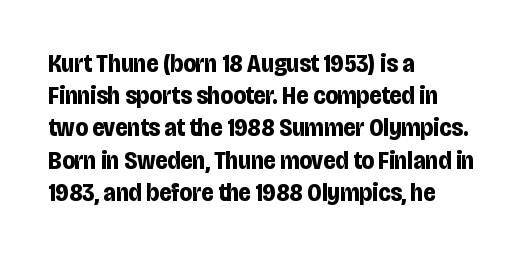
{"italic": "no", "bold": "yes", "underline": "no", "align": "left", "line_spacing": "normal", "line_spacing_ratio": 1.29, "letter_spacing": "normal", "letter_spacing_em": 0.0, "glyph_px": 25}
